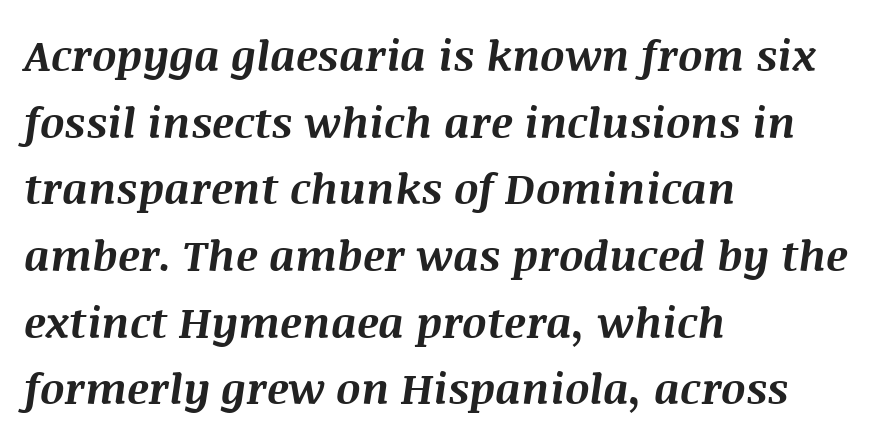
Looks like regular typesetting: each glyph gets only the width it needs. It's the slanting kind of type. The rendering uses a moderate line-height, typical for paragraphs. The horizontal fit of the characters is conventional and even. These lines stack with their left ends in a neat column.
